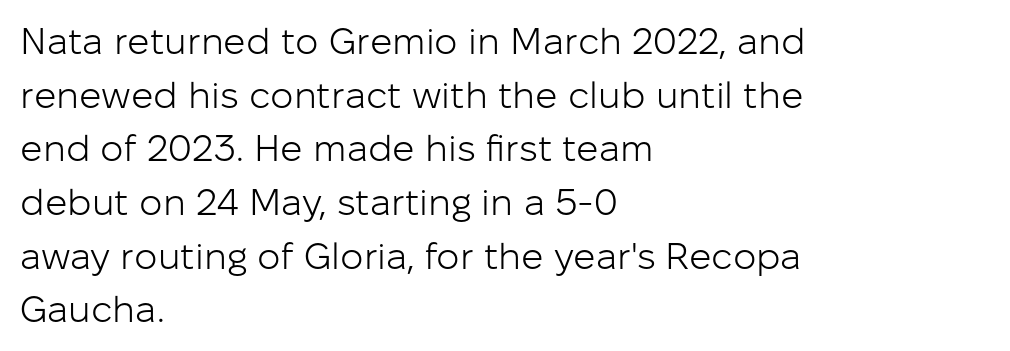
Q: Is the text bold? A: No.
Q: Is the text italic (slanted)? A: No, it is upright.
Q: Is the typeface a serif or a sans-serif typeface? A: Sans-serif.
Q: Is the text underlined? A: No.
Q: How is the paragraph aligned? A: Left-aligned.
Q: Is the spacing between letters normal or unusually wide? A: Normal.
Q: Is the spacing between lines tight, normal or loose? A: Normal.
Q: Width (condensed, normal, or wide)? A: Normal.
Q: Stroke contrast? A: Low.
Q: x-height? A: Medium.
Q: Monospaced? A: No.
